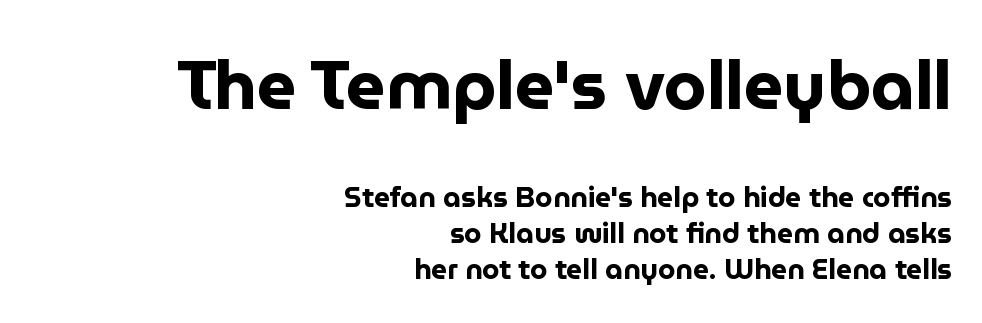
{"serif": "no", "italic": "no", "bold": "yes", "weight": "bold", "width": "normal", "stroke_contrast": "low", "x_height": "medium", "monospaced": "no", "underline": "no", "align": "right", "line_spacing": "normal", "line_spacing_ratio": 1.29, "letter_spacing": "normal", "letter_spacing_em": 0.0, "larger_block": "first", "size_ratio": 2.46, "glyph_px": 69}
